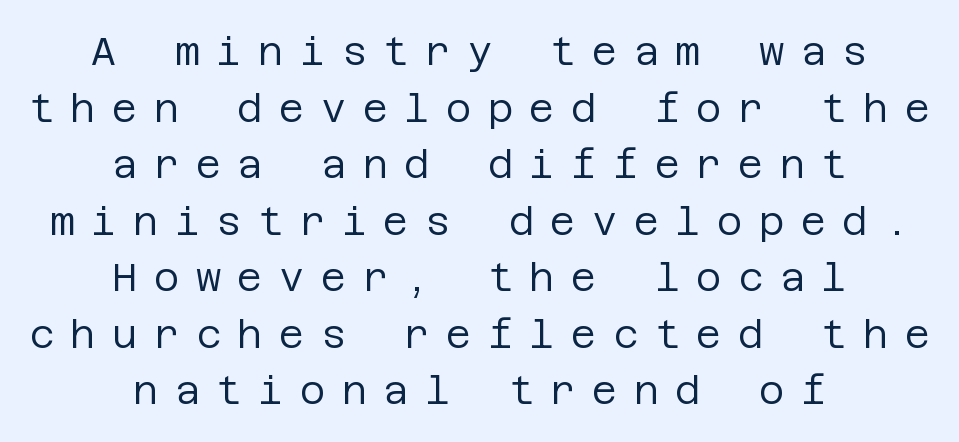
Unlike a traditional serif, this face leaves its strokes unadorned. A roman cut, with each character standing at attention. Weight: not bold — regular or lighter. Vertical spacing — default.
